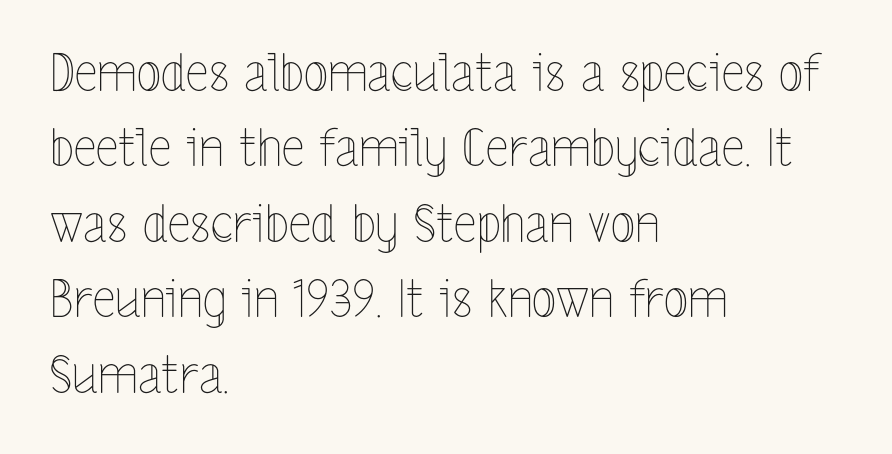
Regular leading. Tracking here is standard; glyphs follow each other at the usual distance. Looks like regular typesetting: each glyph gets only the width it needs. No letter is thick-stroked: the sample isn't bold.
